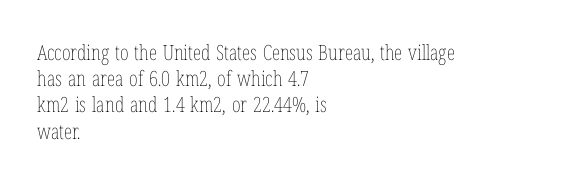
The image shows 21 px text type, upright; set left-aligned, normal line spacing (1.25x), normal letter spacing, not underlined.
